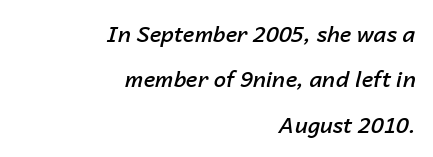
The image shows 22 px text type, italic (leaning right); set right-aligned, loose line spacing (2.06x), normal letter spacing, not underlined.
